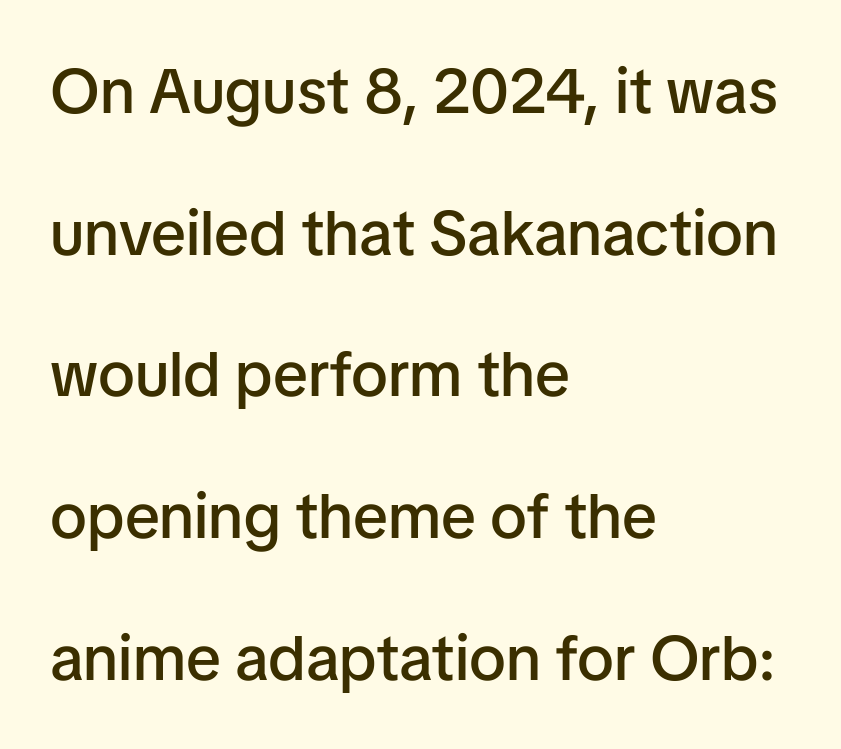
The image shows 63 px semibold sans-serif type, upright; set left-aligned, loose line spacing (2.25x), normal letter spacing, not underlined; low stroke contrast and a medium x-height.
